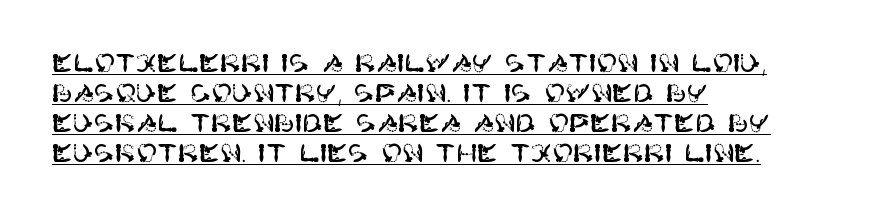
A classic flush-left, rag-right setting is used for this passage. These lines were composed using upright roman letters. There is no visible air inserted between adjacent glyphs. In designer terms, the underline attribute is active on this setting.
